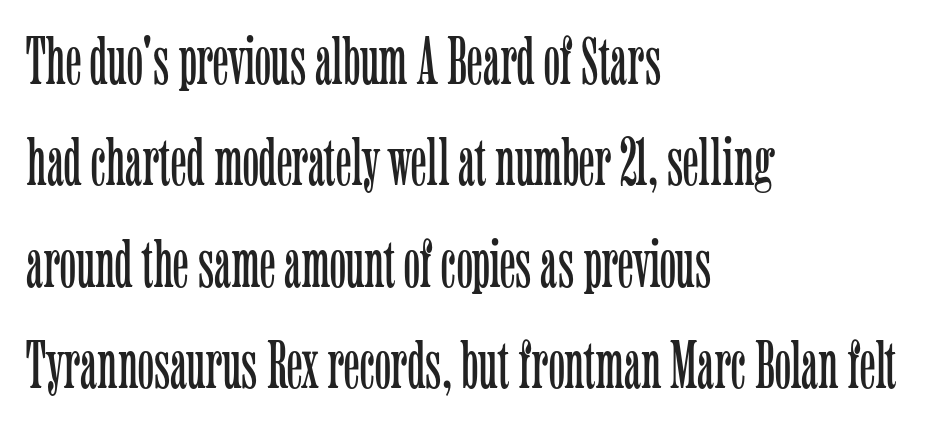
{"serif": "yes", "italic": "no", "bold": "no", "weight": "light", "width": "condensed", "stroke_contrast": "low", "x_height": "medium", "monospaced": "no", "underline": "no", "align": "left", "line_spacing": "normal", "line_spacing_ratio": 1.49, "letter_spacing": "normal", "letter_spacing_em": 0.0, "glyph_px": 68}
